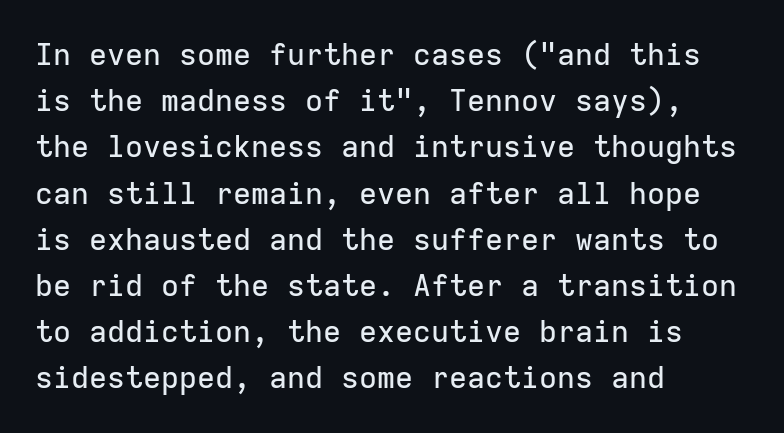
Q: Is the text italic (slanted)? A: No, it is upright.
Q: Is the typeface a serif or a sans-serif typeface? A: Sans-serif.
Q: Is the text underlined? A: No.
Q: How is the paragraph aligned? A: Left-aligned.
Q: Is the spacing between letters normal or unusually wide? A: Normal.
Q: Is the spacing between lines tight, normal or loose? A: Normal.
Q: Width (condensed, normal, or wide)? A: Normal.
Q: Stroke contrast? A: Low.
Q: x-height? A: Medium.
Q: Monospaced? A: Yes.
